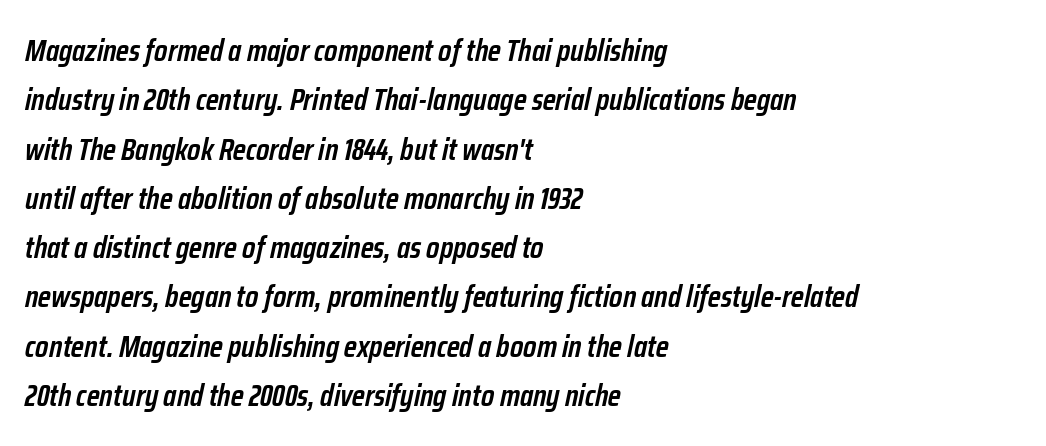
Q: Is the text bold? A: Semi-bold.
Q: Is the text italic (slanted)? A: Yes, it leans right by about 12 degrees.
Q: Is the text underlined? A: No.
Q: How is the paragraph aligned? A: Left-aligned.
Q: Is the spacing between letters normal or unusually wide? A: Normal.
Q: Is the spacing between lines tight, normal or loose? A: Normal.
Q: Width (condensed, normal, or wide)? A: Condensed.
Q: Stroke contrast? A: Low.
Q: x-height? A: Medium.
Q: Monospaced? A: No.
